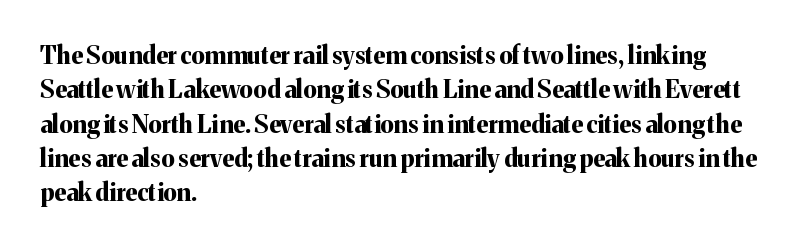
The image shows 24 px bold type, upright; set left-aligned, normal line spacing (1.43x), normal letter spacing, not underlined.
